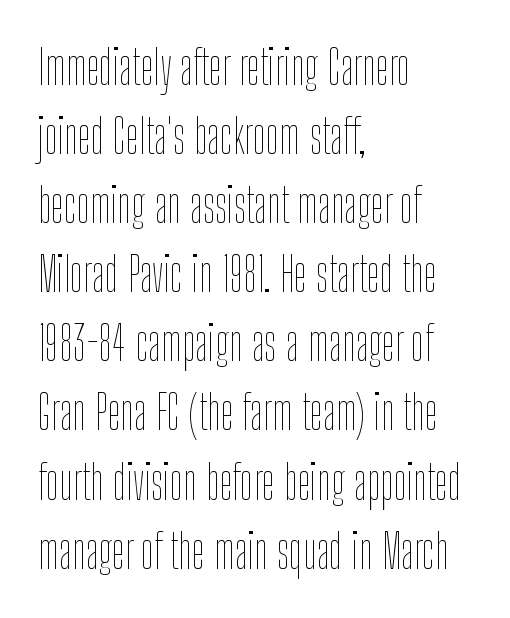
Q: Is the text bold? A: No.
Q: Is the text italic (slanted)? A: No, it is upright.
Q: Is the text underlined? A: No.
Q: How is the paragraph aligned? A: Left-aligned.
Q: Is the spacing between letters normal or unusually wide? A: Normal.
Q: Is the spacing between lines tight, normal or loose? A: Normal.
Q: Width (condensed, normal, or wide)? A: Condensed.
Q: Stroke contrast? A: Low.
Q: x-height? A: Medium.
Q: Monospaced? A: No.
